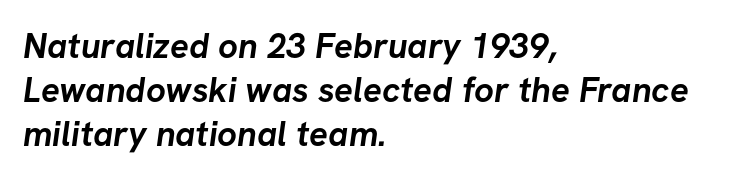
Underline: absent. Look at the bottom of the vertical strokes: they stop flat, with no serifs. In terms of leading, this rendering sits right in the middle. A student would call this left alignment; a typographer would say flush left, rag right. Emphasis by weight is at full strength: bold.
